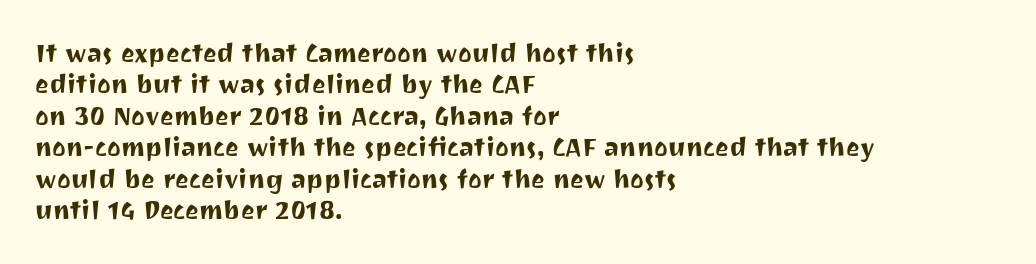
{"italic": "no", "underline": "no", "align": "left", "line_spacing_ratio": 1.21, "letter_spacing": "normal", "letter_spacing_em": 0.0, "glyph_px": 26}
